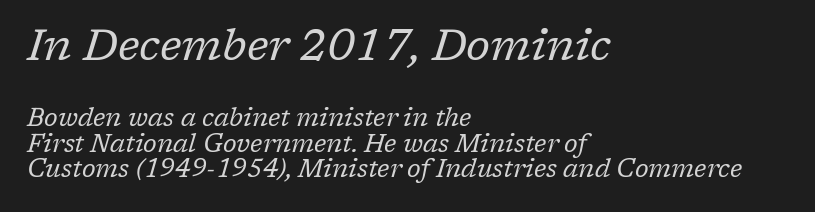
The image shows 44 px regular-weight serif type, italic (leaning right); set left-aligned, tight line spacing (1.02x), normal letter spacing, not underlined; the first (top) block is 1.76x larger; low stroke contrast and a medium x-height.
